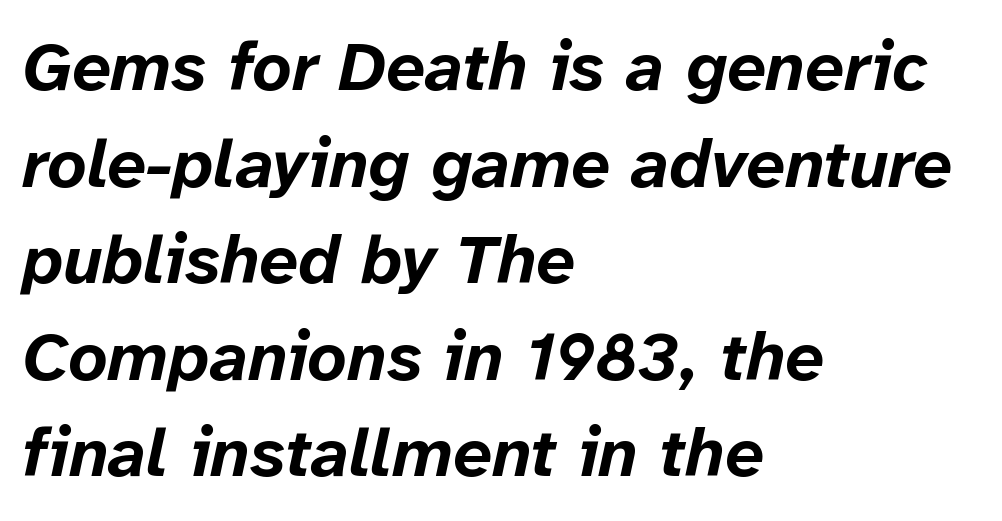
The paragraph shown leans on its left margin. Looks like regular typesetting: each glyph gets only the width it needs. Regarding leading, the lines here are spaced in the standard way. Does the lettering tilt? It does — this is italic. What stands out about the letter spacing? Nothing — it is the standard amount. Typographic density is high because the face is bold.
